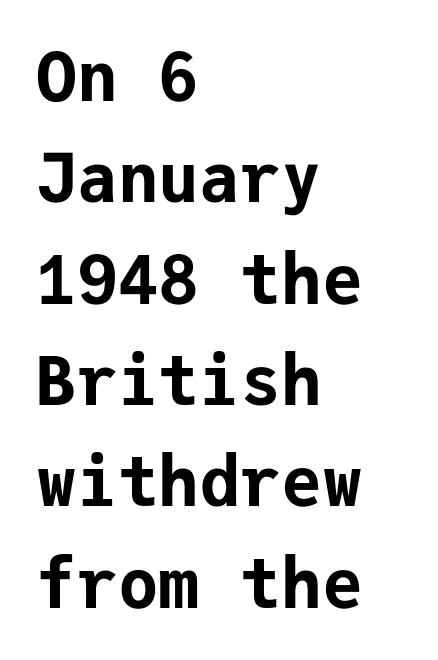
Think of a typewriter: that constant character pitch is what you see here. Every letter is thick-stroked: bold, no question. This rendering employs a face without finishing strokes, i.e., a sans-serif. Ordinary non-slanted type is in use. Horizontal alignment here is leftward, the default for most running prose.
